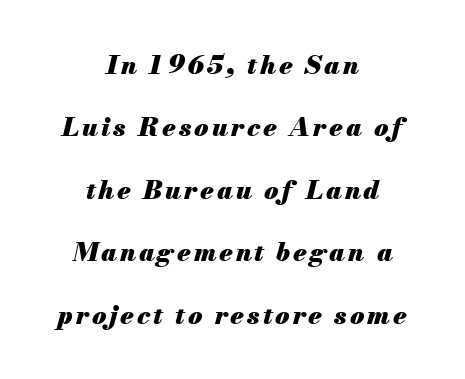
Q: Is the text bold? A: Yes.
Q: Is the text italic (slanted)? A: Yes, it leans right by about 13 degrees.
Q: Is the text underlined? A: No.
Q: How is the paragraph aligned? A: Centered.
Q: Is the spacing between lines tight, normal or loose? A: Loose.
